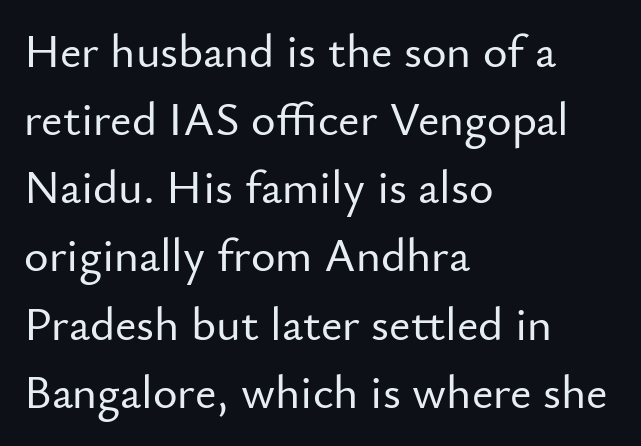
The image shows 47 px sans-serif type, upright; set left-aligned, normal line spacing (1.45x), normal letter spacing, not underlined; low stroke contrast and a small x-height.
